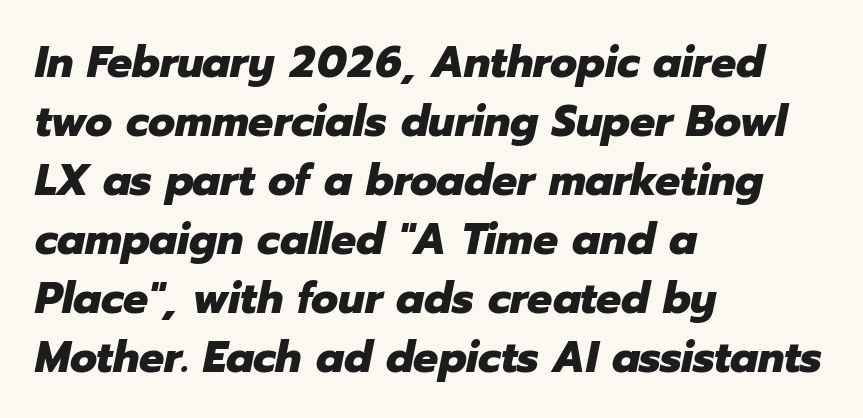
The image shows 44 px heavy type, italic (leaning right); set left-aligned, normal line spacing (1.34x), normal letter spacing, not underlined; low stroke contrast and a medium x-height.
